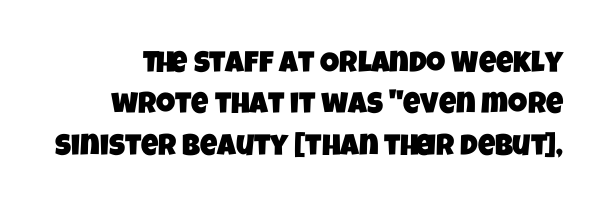
The image shows 30 px condensed sans-serif type; set normal line spacing (1.38x), normal letter spacing, not underlined; low stroke contrast and a large x-height.
